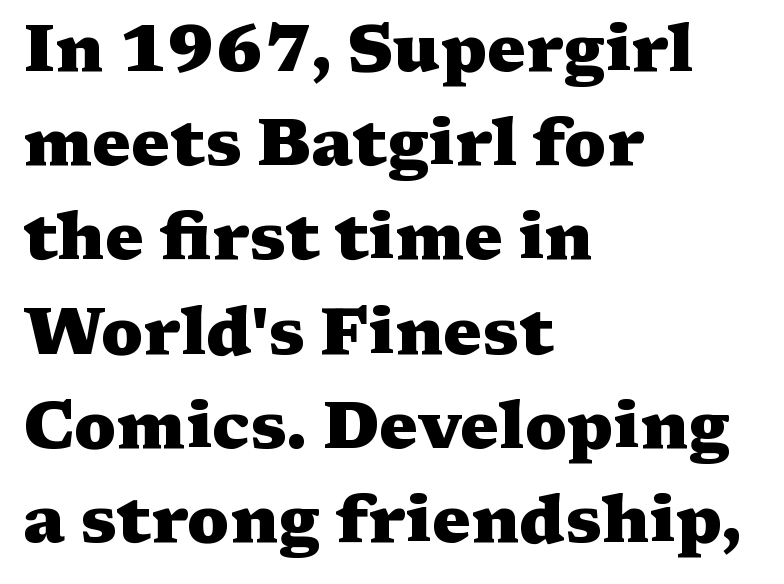
The type family on display is of the serif kind. The typesetting leans heavy: a genuine bold. Bare-footed words on every line. A roman cut, with each character standing at attention. Rows of type keep a routine distance in the vertical direction.
